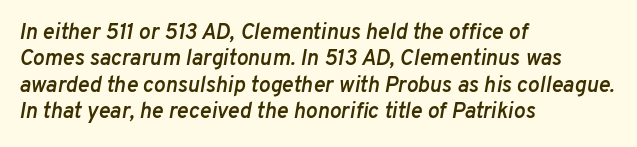
{"italic": "yes", "lean": "right", "slant_degrees": 10, "bold": "semi", "underline": "no", "align": "left", "line_spacing_ratio": 1.2, "letter_spacing": "normal", "letter_spacing_em": 0.0, "glyph_px": 22}
